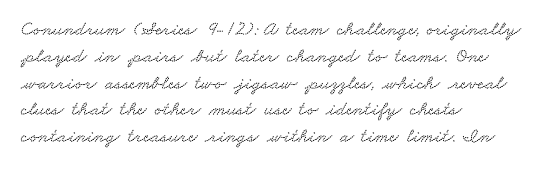
The image shows 20 px text type; set left-aligned, normal line spacing (1.34x), normal letter spacing, not underlined.
